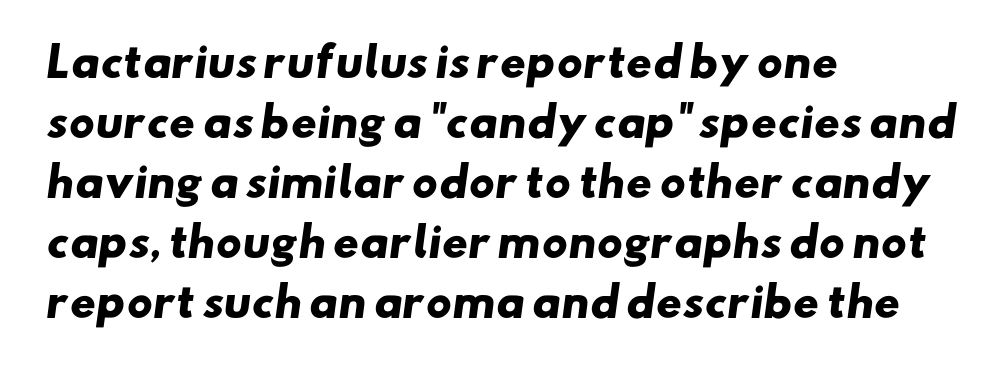
The image shows 40 px heavy, wide sans-serif type; set left-aligned, normal line spacing (1.5x), normal letter spacing, not underlined; low stroke contrast and a small x-height.
